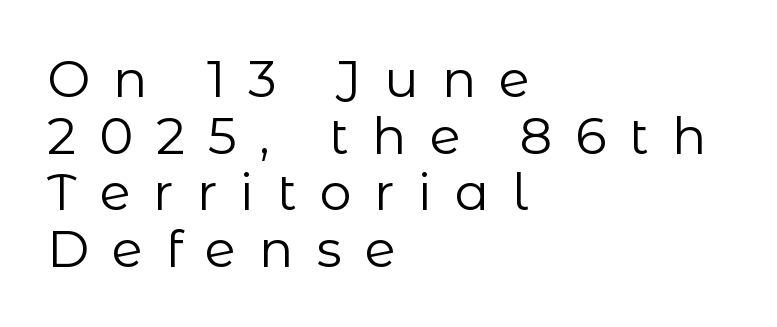
The glyphs in this specimen are sans serif. Check the space under the baseline: it is left empty. Here the designer chose a conventional face with non-uniform glyph widths. These lines were composed using upright roman letters. Counters stay open thanks to moderate or lighter strokes.
